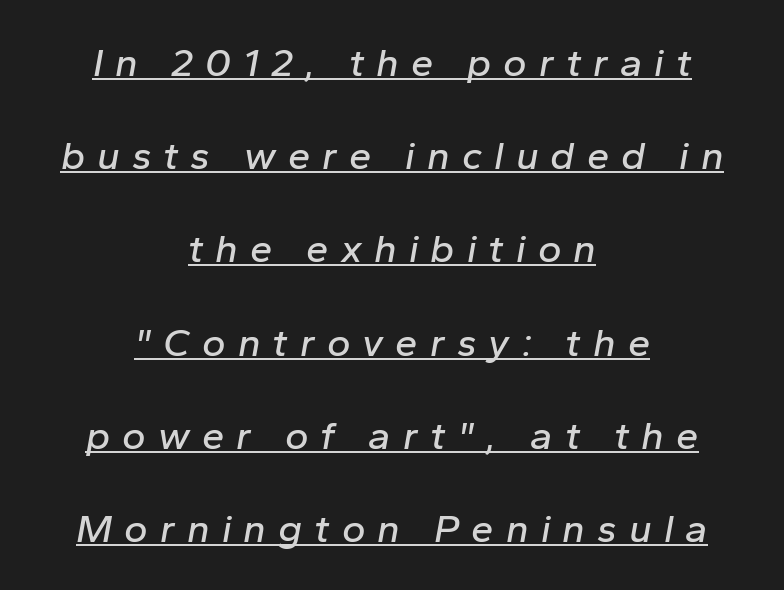
{"italic": "yes", "lean": "right", "slant_degrees": 10, "width": "normal", "stroke_contrast": "low", "x_height": "medium", "monospaced": "no", "underline": "yes", "align": "center", "line_spacing": "loose", "line_spacing_ratio": 2.33, "letter_spacing": "wide", "letter_spacing_em": 0.3, "glyph_px": 40}
